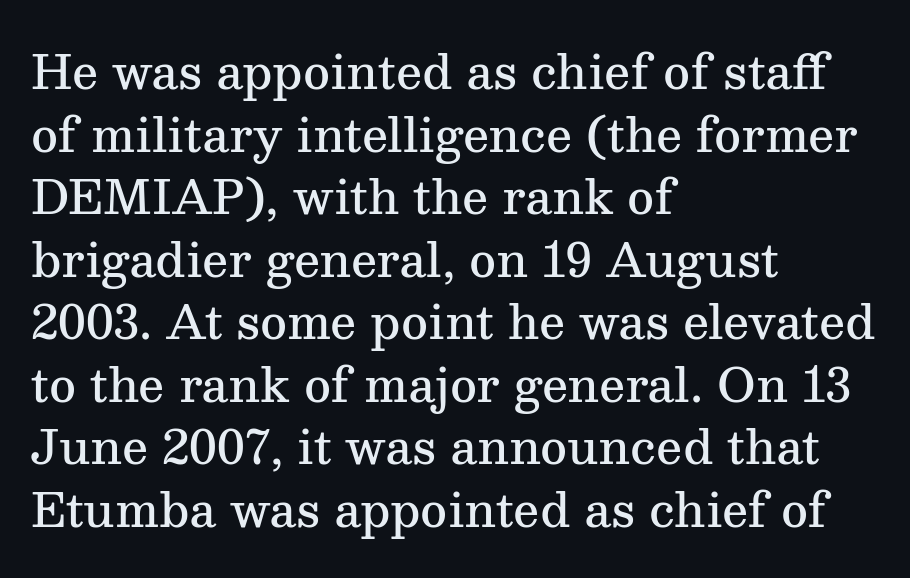
Q: Is the text bold? A: Semi-bold.
Q: Is the text italic (slanted)? A: No, it is upright.
Q: Is the typeface a serif or a sans-serif typeface? A: Serif.
Q: Is the text underlined? A: No.
Q: How is the paragraph aligned? A: Left-aligned.
Q: Is the spacing between letters normal or unusually wide? A: Normal.
Q: Is the spacing between lines tight, normal or loose? A: Normal.
Q: Width (condensed, normal, or wide)? A: Normal.
Q: Stroke contrast? A: Medium.
Q: x-height? A: Medium.
Q: Monospaced? A: No.
